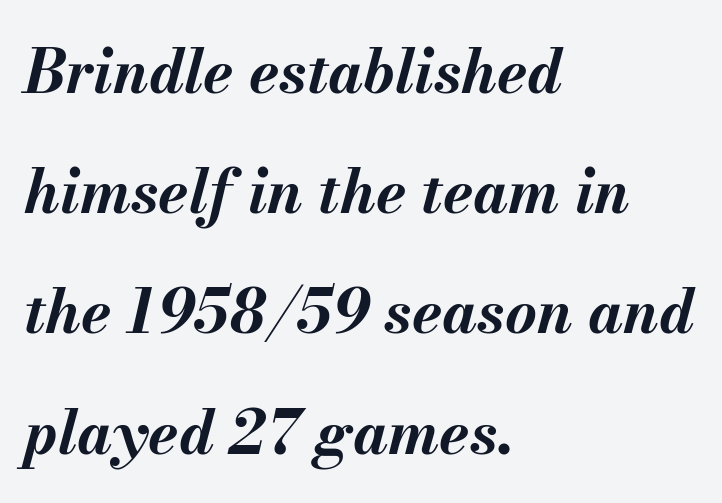
Q: Is the text bold? A: Yes.
Q: Is the text italic (slanted)? A: Yes, it leans right by about 13 degrees.
Q: Is the text underlined? A: No.
Q: How is the paragraph aligned? A: Left-aligned.
Q: Is the spacing between letters normal or unusually wide? A: Normal.
Q: Is the spacing between lines tight, normal or loose? A: Loose.
Q: Width (condensed, normal, or wide)? A: Normal.
Q: Stroke contrast? A: Medium.
Q: x-height? A: Small.
Q: Monospaced? A: No.
